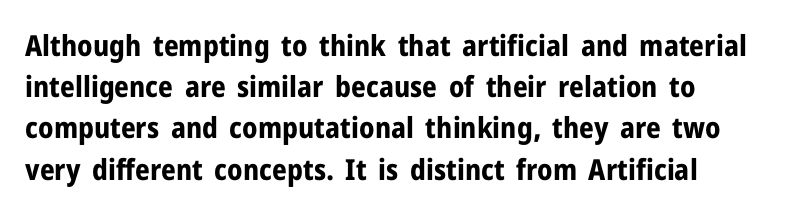
Q: Is the text bold? A: Yes.
Q: Is the text italic (slanted)? A: No, it is upright.
Q: Is the typeface a serif or a sans-serif typeface? A: Sans-serif.
Q: Is the text underlined? A: No.
Q: How is the paragraph aligned? A: Left-aligned.
Q: Is the spacing between letters normal or unusually wide? A: Normal.
Q: Is the spacing between lines tight, normal or loose? A: Normal.
Q: Width (condensed, normal, or wide)? A: Normal.
Q: Stroke contrast? A: Low.
Q: x-height? A: Medium.
Q: Monospaced? A: No.
